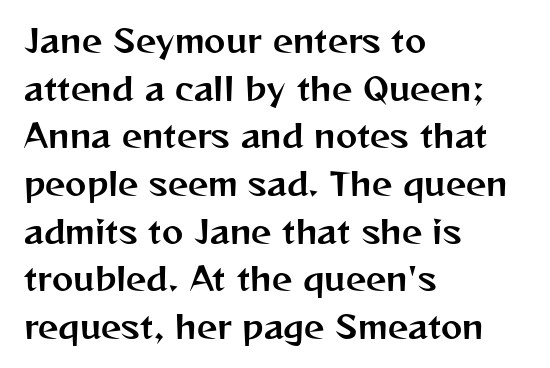
{"serif": "no", "italic": "no", "width": "normal", "stroke_contrast": "medium", "x_height": "medium", "monospaced": "no", "underline": "no", "align": "left", "line_spacing": "normal", "line_spacing_ratio": 1.49, "letter_spacing": "normal", "letter_spacing_em": 0.0, "glyph_px": 32}
